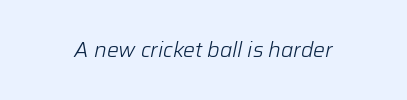
Each word holds together tightly as a unit, with standard inter-letter gaps. Style check: oblique. Lines of text with bare space underneath. Heaviness? Minimal to ordinary, like unemphasized prose.
